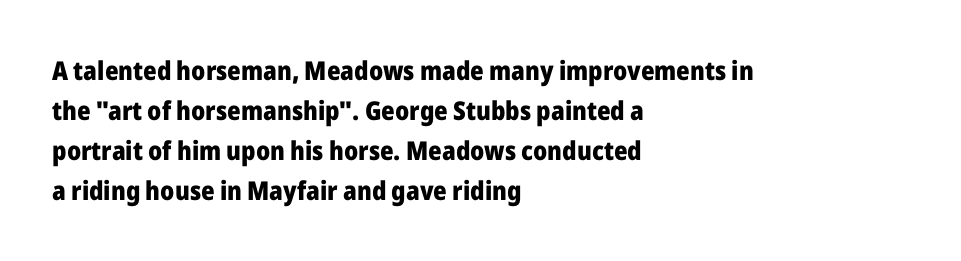
The letterforms sit shoulder to shoulder at normal distance. If you measured baseline to baseline, you'd find a middling distance. The specimen omits any rule beneath the text block's lines. These lines stack with their left ends in a neat column.
